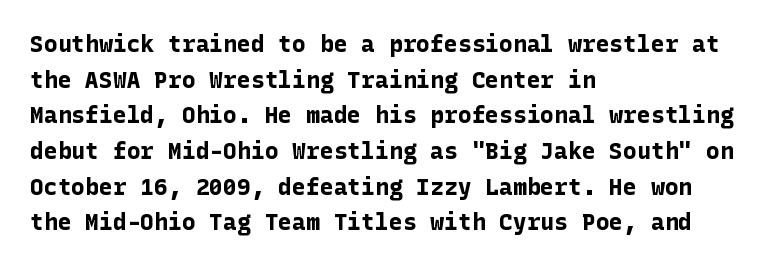
{"italic": "no", "bold": "yes", "underline": "no", "align": "left", "line_spacing": "normal", "line_spacing_ratio": 1.55, "letter_spacing": "normal", "letter_spacing_em": 0.0, "glyph_px": 23}
